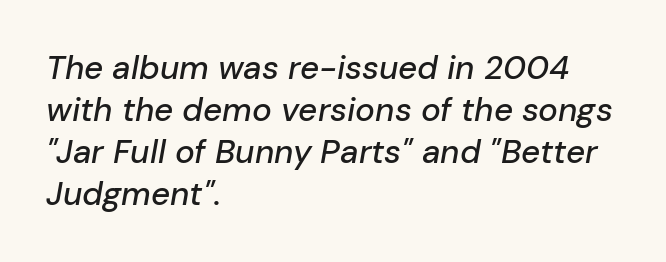
The image shows 33 px text type, italic (leaning right); set left-aligned, normal line spacing (1.27x), normal letter spacing, not underlined; low stroke contrast and a medium x-height.
